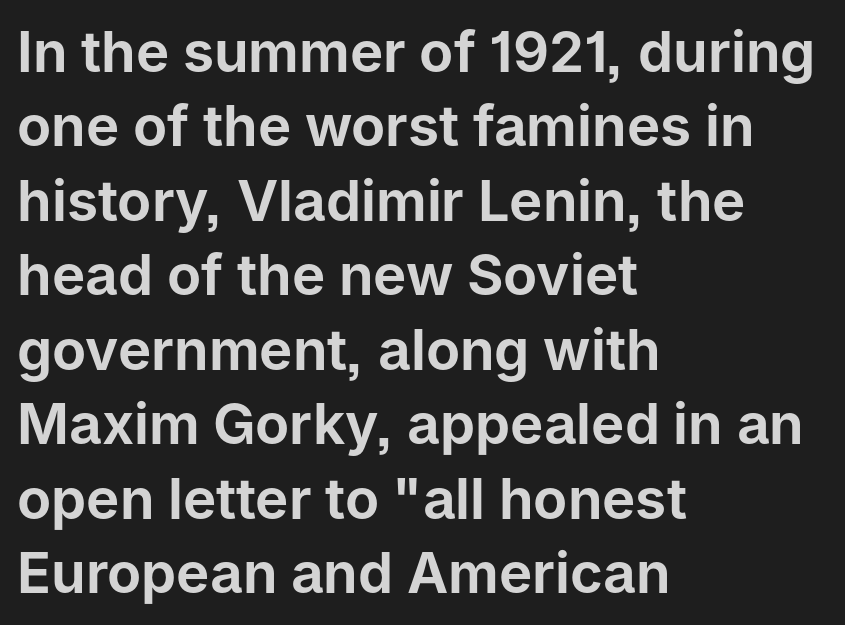
{"serif": "no", "italic": "no", "width": "normal", "stroke_contrast": "low", "x_height": "medium", "monospaced": "no", "underline": "no", "align": "left", "line_spacing": "normal", "line_spacing_ratio": 1.33, "letter_spacing": "normal", "letter_spacing_em": 0.0, "glyph_px": 56}
